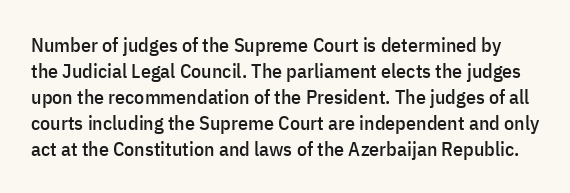
Q: Is the text italic (slanted)? A: No, it is upright.
Q: Is the text underlined? A: No.
Q: Is the spacing between letters normal or unusually wide? A: Normal.
Q: Is the spacing between lines tight, normal or loose? A: Normal.
